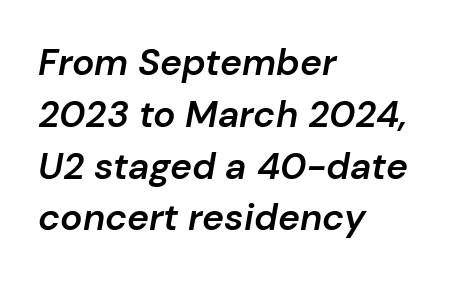
Q: Is the text bold? A: Semi-bold.
Q: Is the text italic (slanted)? A: Yes, it leans right by about 10 degrees.
Q: Is the text underlined? A: No.
Q: How is the paragraph aligned? A: Left-aligned.
Q: Is the spacing between letters normal or unusually wide? A: Normal.
Q: Is the spacing between lines tight, normal or loose? A: Normal.
Q: Width (condensed, normal, or wide)? A: Normal.
Q: Stroke contrast? A: Low.
Q: x-height? A: Medium.
Q: Monospaced? A: No.
